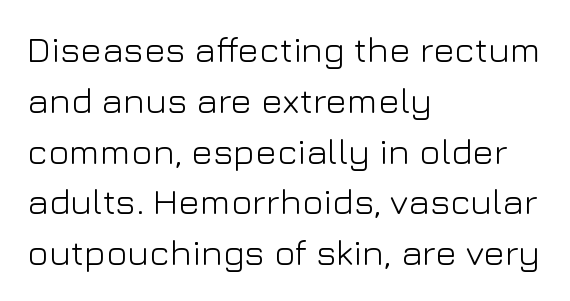
The image shows 36 px light sans-serif type, upright; set left-aligned, normal line spacing (1.41x), normal letter spacing, not underlined; low stroke contrast and a medium x-height.
